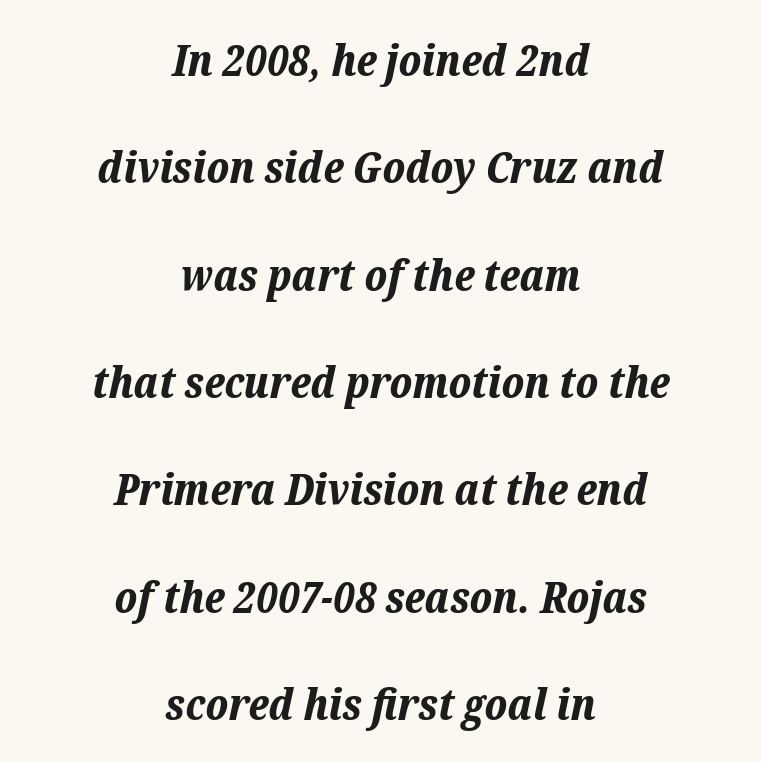
{"italic": "yes", "lean": "right", "slant_degrees": 12, "bold": "yes", "weight": "bold", "width": "normal", "stroke_contrast": "low", "x_height": "medium", "monospaced": "no", "underline": "no", "align": "center", "line_spacing": "loose", "line_spacing_ratio": 2.44, "letter_spacing": "normal", "letter_spacing_em": 0.0, "glyph_px": 44}
